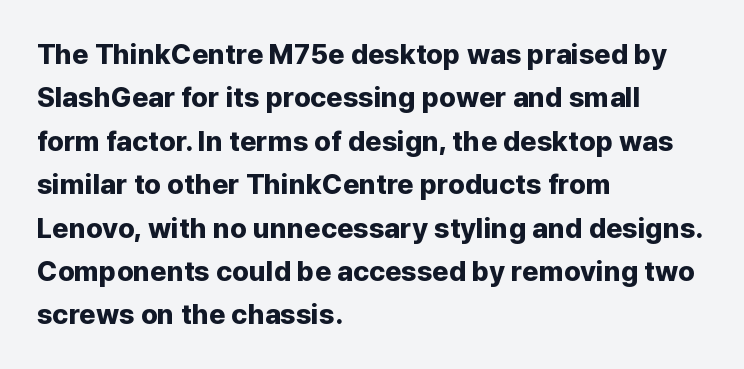
This sample uses plain, unmodified letter spacing. Pretty heavy lettering here — definitely bold. Descenders are the only things crossing below the line. I'd call this a sans setting — the letters go barefoot. Characters remain perfectly vertical along every line. Horizontally, the lines are justified to the leading edge only.
